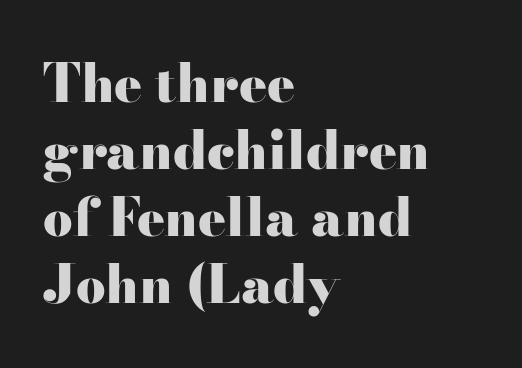
A clean baseline with only descenders dipping below it. These lines keep a tight, regular rhythm from letter to letter. Layout note: lines flush left. Old-style or modern, the face here clearly has serifs.
